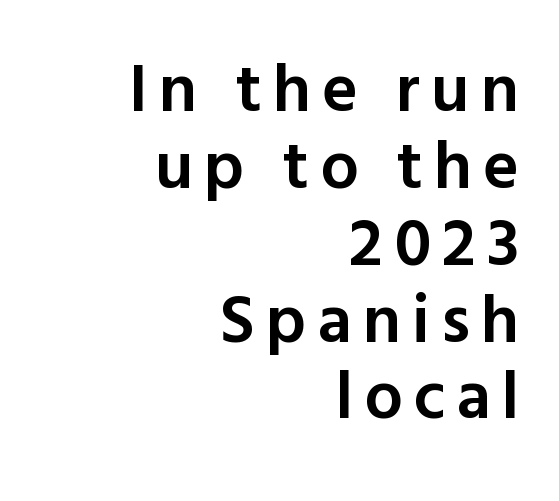
Q: Is the text bold? A: Semi-bold.
Q: Is the text italic (slanted)? A: No, it is upright.
Q: Is the typeface a serif or a sans-serif typeface? A: Sans-serif.
Q: Is the text underlined? A: No.
Q: How is the paragraph aligned? A: Right-aligned.
Q: Is the spacing between lines tight, normal or loose? A: Tight.
Q: Width (condensed, normal, or wide)? A: Normal.
Q: x-height? A: Medium.
Q: Monospaced? A: No.
